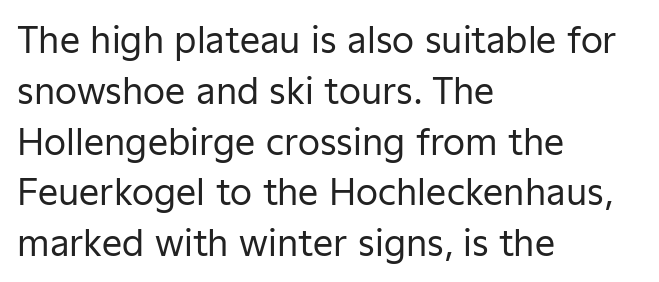
Weight: in the light-to-regular range. Posture: vertical. Each letter's strokes conclude bluntly, with no projecting serifs. Words appear dense and cohesive because spacing is normal.
